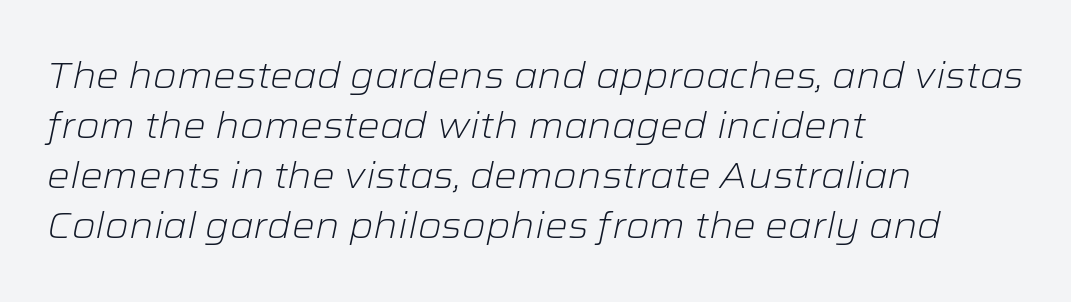
The image shows 36 px light, wide type, italic (leaning right); set left-aligned, normal line spacing (1.39x), normal letter spacing, not underlined; low stroke contrast and a medium x-height.
